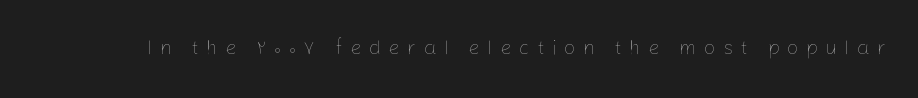
The specimen omits any rule beneath the text block's lines. The typesetting does not lean heavy: it is not bold. The line texture is sparse and dotted thanks to wide tracking. Nope, not italic — everything's standing straight.
